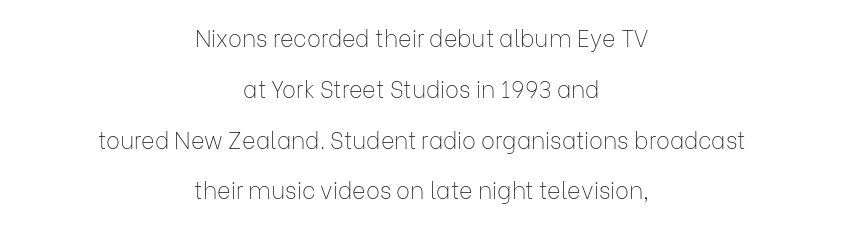
{"italic": "no", "bold": "no", "underline": "no", "align": "center", "line_spacing": "loose", "line_spacing_ratio": 2.21, "letter_spacing": "normal", "letter_spacing_em": 0.0, "glyph_px": 23}
